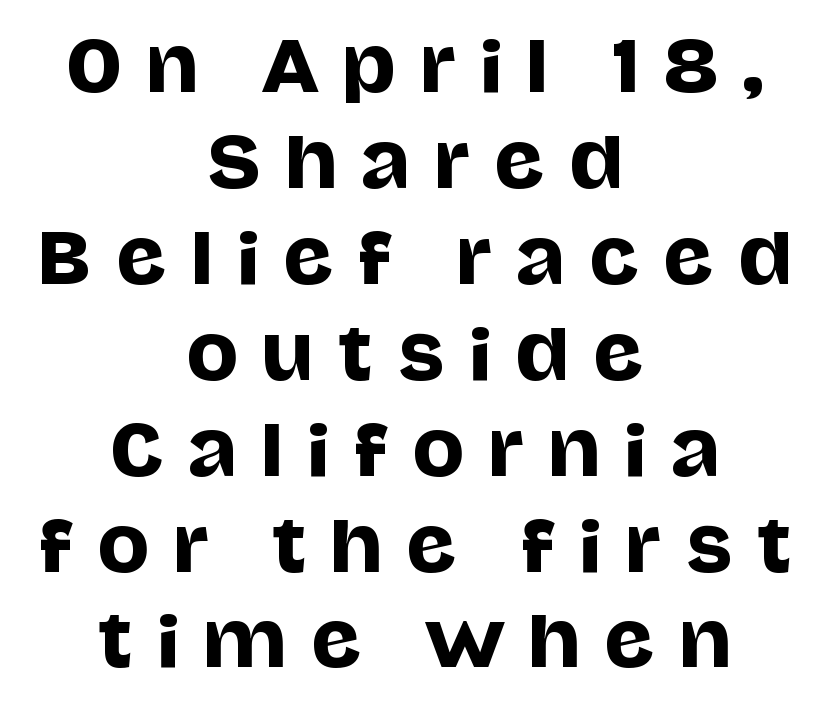
The image shows 69 px sans-serif type, upright; set centered, normal line spacing (1.39x), unusually wide letter spacing (+0.35 em), not underlined; low stroke contrast and a large x-height.
